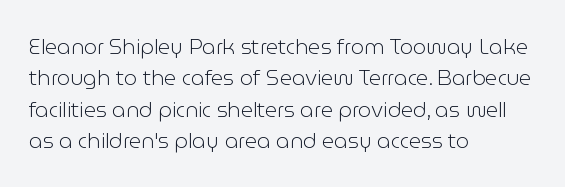
{"italic": "no", "bold": "no", "underline": "no", "align": "left", "line_spacing": "normal", "line_spacing_ratio": 1.49, "letter_spacing": "normal", "letter_spacing_em": 0.0, "glyph_px": 21}
